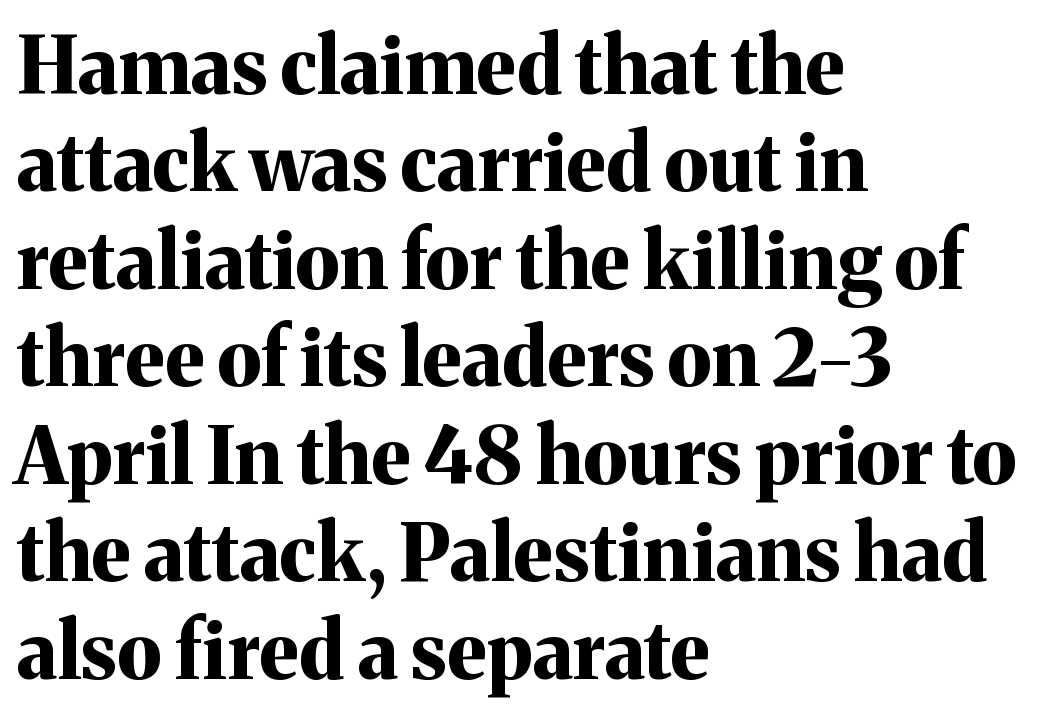
Q: Is the text bold? A: Yes.
Q: Is the text italic (slanted)? A: No, it is upright.
Q: Is the typeface a serif or a sans-serif typeface? A: Serif.
Q: Is the text underlined? A: No.
Q: How is the paragraph aligned? A: Left-aligned.
Q: Is the spacing between letters normal or unusually wide? A: Normal.
Q: Is the spacing between lines tight, normal or loose? A: Normal.
Q: Width (condensed, normal, or wide)? A: Normal.
Q: Stroke contrast? A: Medium.
Q: x-height? A: Medium.
Q: Monospaced? A: No.
